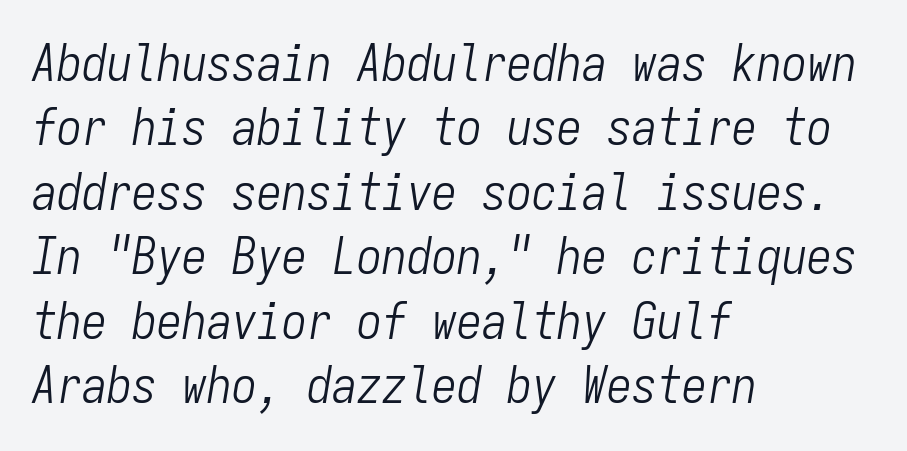
The image shows 50 px light, condensed type, italic (leaning right), monospaced; set left-aligned, normal line spacing (1.29x), normal letter spacing, not underlined; low stroke contrast and a medium x-height.
